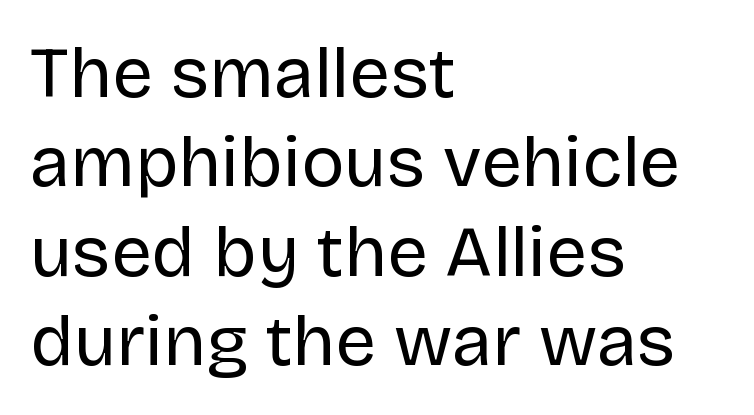
Q: Is the text bold? A: No.
Q: Is the text italic (slanted)? A: No, it is upright.
Q: Is the typeface a serif or a sans-serif typeface? A: Sans-serif.
Q: Is the text underlined? A: No.
Q: How is the paragraph aligned? A: Left-aligned.
Q: Is the spacing between letters normal or unusually wide? A: Normal.
Q: Width (condensed, normal, or wide)? A: Normal.
Q: Stroke contrast? A: Low.
Q: x-height? A: Large.
Q: Monospaced? A: No.
